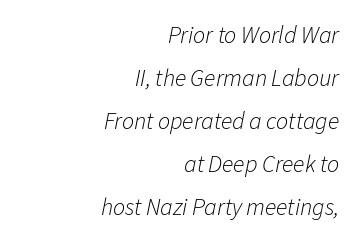
The image shows 24 px text type, italic (leaning right); set right-aligned, line spacing 1.79x, normal letter spacing, not underlined.
